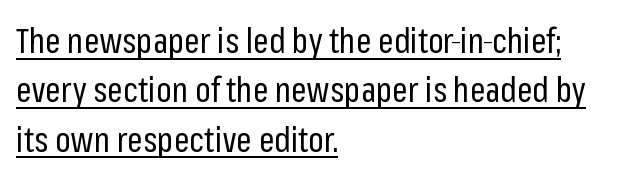
{"serif": "no", "italic": "no", "bold": "no", "weight": "regular", "width": "condensed", "stroke_contrast": "low", "x_height": "medium", "monospaced": "no", "underline": "yes", "align": "left", "line_spacing": "normal", "line_spacing_ratio": 1.45, "letter_spacing": "normal", "letter_spacing_em": 0.0, "glyph_px": 34}
